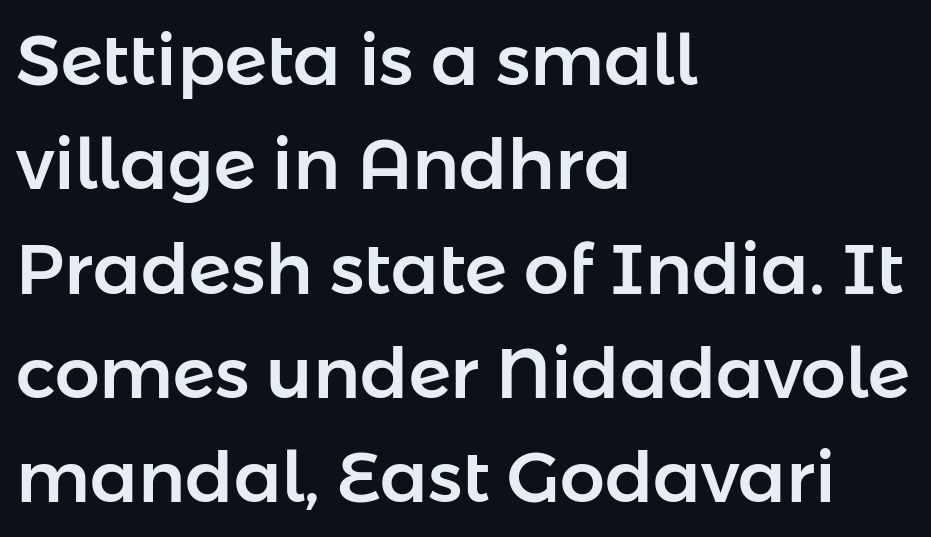
{"serif": "no", "italic": "no", "width": "normal", "stroke_contrast": "low", "x_height": "medium", "monospaced": "no", "underline": "no", "align": "left", "line_spacing": "normal", "line_spacing_ratio": 1.47, "letter_spacing": "normal", "letter_spacing_em": 0.0, "glyph_px": 71}
